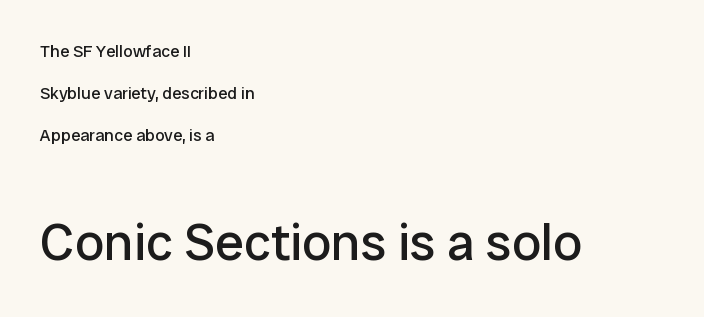
The image shows 52 px regular-weight sans-serif type, upright; set left-aligned, loose line spacing (2.48x), normal letter spacing, not underlined; the second (bottom) block is 3.06x larger; low stroke contrast and a medium x-height.
